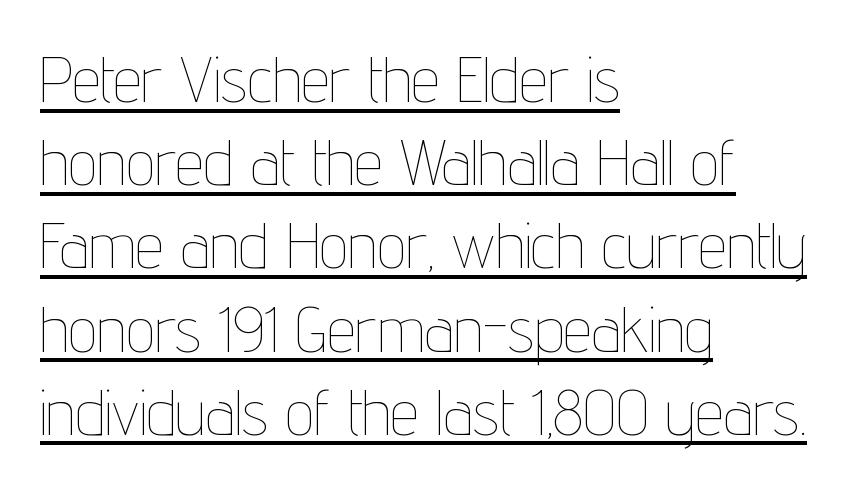
{"italic": "no", "bold": "no", "weight": "thin", "width": "condensed", "stroke_contrast": "low", "x_height": "medium", "monospaced": "no", "underline": "yes", "align": "left", "line_spacing": "normal", "line_spacing_ratio": 1.3, "letter_spacing": "normal", "letter_spacing_em": 0.0, "glyph_px": 64}
